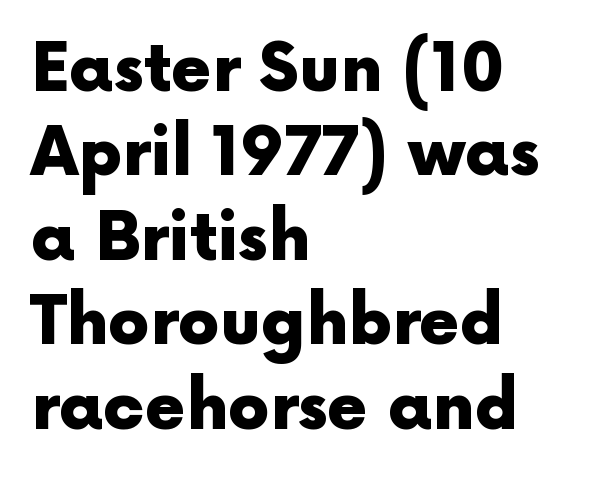
The image shows 66 px heavy sans-serif type, upright; set left-aligned, normal line spacing (1.28x), normal letter spacing, not underlined; a medium x-height.
